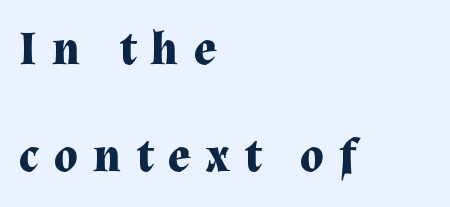
The image shows 47 px bold serif type, upright; set left-aligned, loose line spacing (2.27x), unusually wide letter spacing (+0.32 em), not underlined; medium stroke contrast and a medium x-height.
